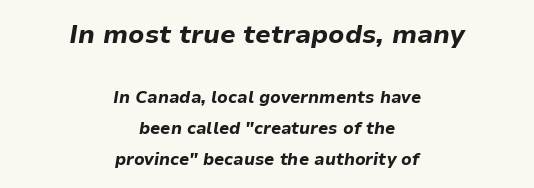
Rendered with sloped, italic letterforms. Its strokes are broad and dark, the hallmark of bold type. Descenders hang freely into open space. The typesetter chose a symmetrical, centered arrangement here.
